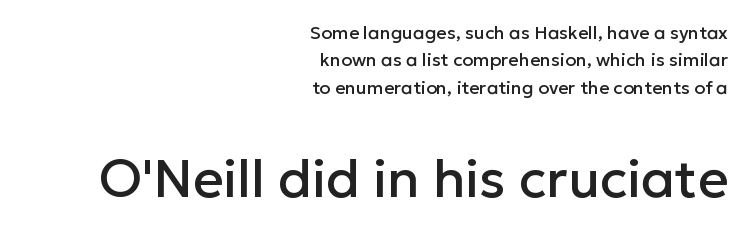
{"serif": "no", "italic": "no", "width": "normal", "stroke_contrast": "low", "x_height": "medium", "monospaced": "no", "underline": "no", "align": "right", "line_spacing": "normal", "line_spacing_ratio": 1.52, "letter_spacing": "normal", "letter_spacing_em": 0.0, "larger_block": "second", "size_ratio": 2.94, "glyph_px": 53}
